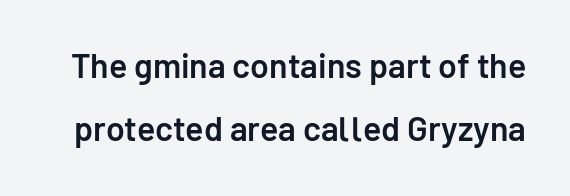
{"serif": "no", "italic": "no", "bold": "semi", "weight": "semibold", "width": "normal", "stroke_contrast": "low", "x_height": "medium", "monospaced": "no", "underline": "no", "line_spacing_ratio": 1.84, "letter_spacing": "normal", "letter_spacing_em": 0.0, "glyph_px": 34}
